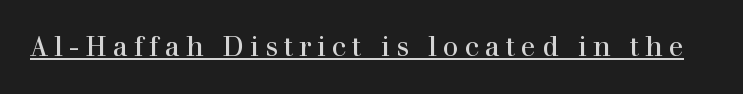
The image shows 27 px text type, upright; set unusually wide letter spacing (+0.23 em), underlined.
